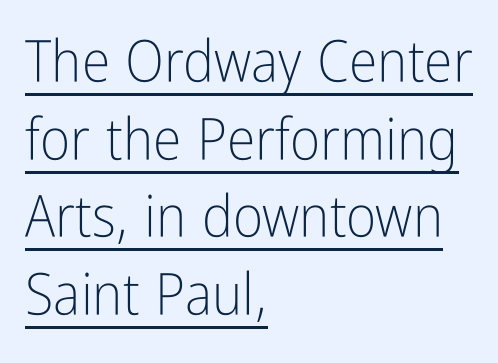
A typesetter would call this proportional, since set widths differ per character. Looks like someone drew a line under every word here. Inter-character spacing is left at the font's built-in metrics. Upright lettering throughout.
